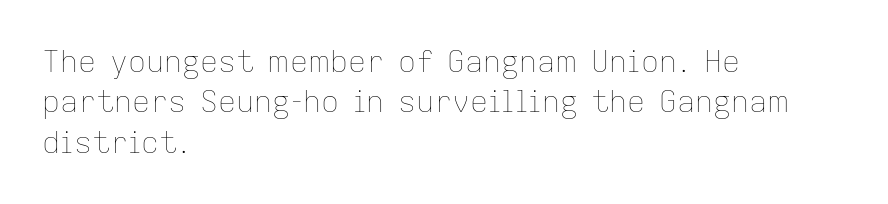
Q: Is the text bold? A: No.
Q: Is the text italic (slanted)? A: No, it is upright.
Q: Is the text underlined? A: No.
Q: How is the paragraph aligned? A: Left-aligned.
Q: Is the spacing between letters normal or unusually wide? A: Normal.
Q: Is the spacing between lines tight, normal or loose? A: Normal.
Q: Width (condensed, normal, or wide)? A: Normal.
Q: Stroke contrast? A: Low.
Q: x-height? A: Medium.
Q: Monospaced? A: No.
